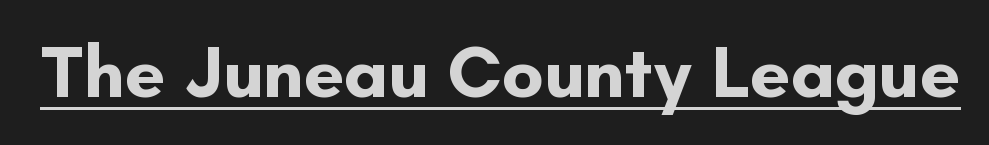
Q: Is the text bold? A: Yes.
Q: Is the text italic (slanted)? A: No, it is upright.
Q: Is the typeface a serif or a sans-serif typeface? A: Sans-serif.
Q: Is the text underlined? A: Yes.
Q: Is the spacing between letters normal or unusually wide? A: Normal.
Q: Width (condensed, normal, or wide)? A: Normal.
Q: Stroke contrast? A: Low.
Q: x-height? A: Small.
Q: Monospaced? A: No.
